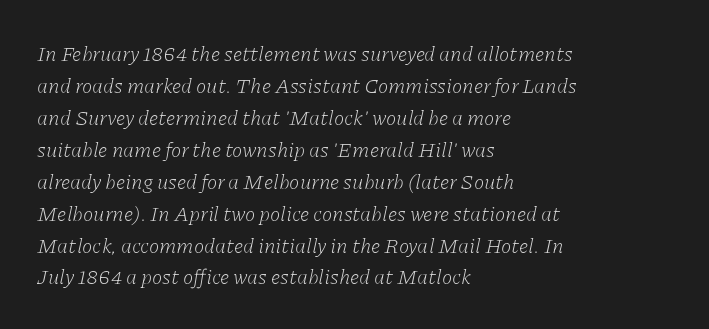
The image shows 21 px text type, italic (leaning right); set left-aligned, normal line spacing (1.52x), normal letter spacing, not underlined.
